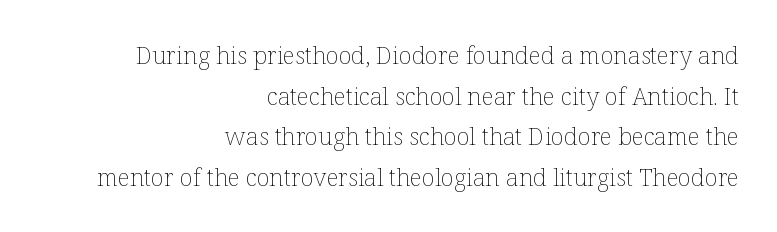
{"italic": "no", "bold": "no", "underline": "no", "align": "right", "line_spacing": "normal", "line_spacing_ratio": 1.69, "letter_spacing": "normal", "letter_spacing_em": 0.0, "glyph_px": 24}
